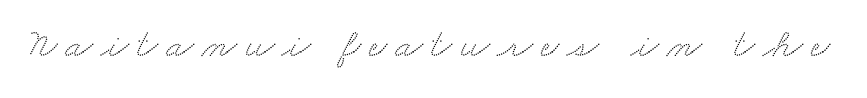
Q: Is the typeface a serif or a sans-serif typeface? A: Serif.
Q: Is the text underlined? A: No.
Q: Width (condensed, normal, or wide)? A: Wide.
Q: Stroke contrast? A: Medium.
Q: x-height? A: Small.
Q: Monospaced? A: No.
